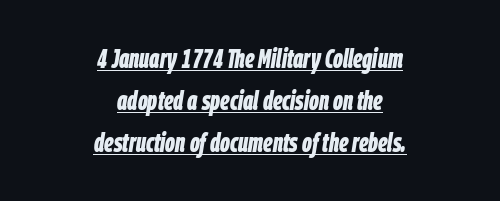
Q: Is the text bold? A: Yes.
Q: Is the text italic (slanted)? A: Yes, it leans right by about 9 degrees.
Q: Is the text underlined? A: Yes.
Q: How is the paragraph aligned? A: Centered.
Q: Is the spacing between letters normal or unusually wide? A: Normal.
Q: Is the spacing between lines tight, normal or loose? A: Normal.
